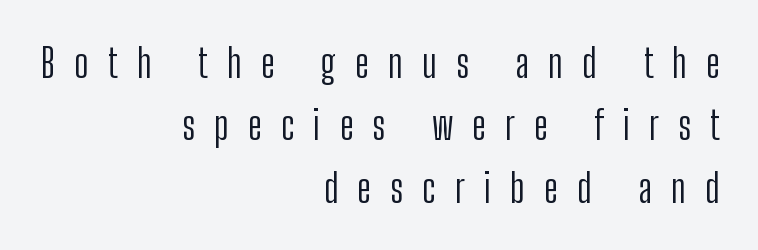
Where is the straight margin? On the right. The horizontal fit of the characters is loose and conspicuously gappy. The specimen omits any rule beneath the text block's lines. Ascenders rise straight up at ninety degrees. This reads as an unemphasized weight, regular at the heaviest.
